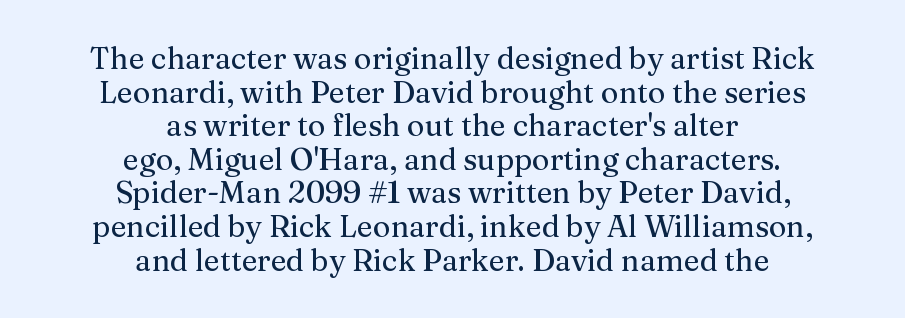
{"serif": "yes", "italic": "no", "width": "normal", "stroke_contrast": "medium", "x_height": "medium", "monospaced": "no", "underline": "no", "align": "center", "line_spacing": "tight", "line_spacing_ratio": 1.12, "letter_spacing": "normal", "letter_spacing_em": 0.0, "glyph_px": 30}
